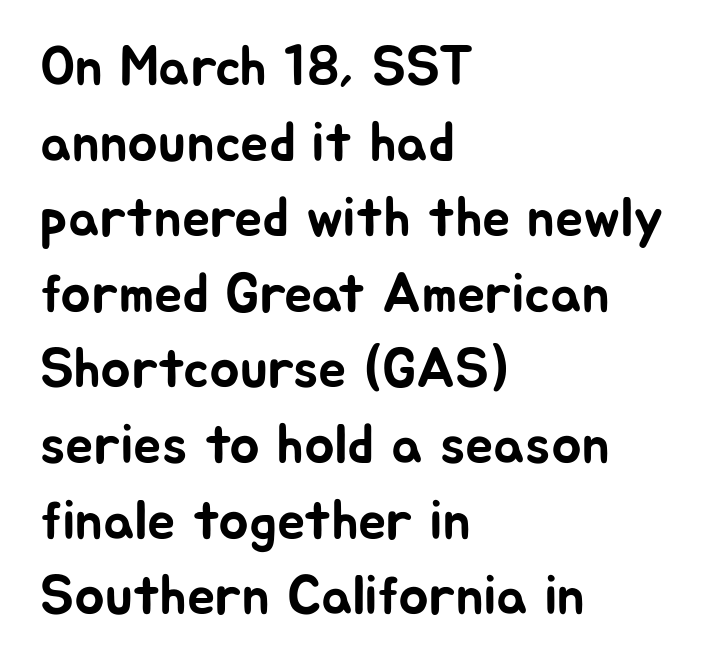
Q: Is the text italic (slanted)? A: No, it is upright.
Q: Is the typeface a serif or a sans-serif typeface? A: Sans-serif.
Q: Is the text underlined? A: No.
Q: How is the paragraph aligned? A: Left-aligned.
Q: Is the spacing between letters normal or unusually wide? A: Normal.
Q: Is the spacing between lines tight, normal or loose? A: Normal.
Q: Width (condensed, normal, or wide)? A: Normal.
Q: Stroke contrast? A: Low.
Q: x-height? A: Medium.
Q: Monospaced? A: No.
